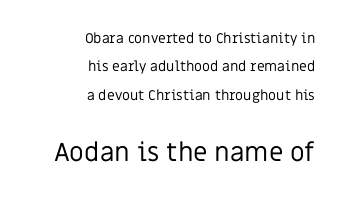
{"italic": "no", "bold": "no", "underline": "no", "align": "right", "line_spacing": "loose", "line_spacing_ratio": 2.02, "letter_spacing": "normal", "letter_spacing_em": 0.0, "larger_block": "second", "size_ratio": 1.86, "glyph_px": 26}
